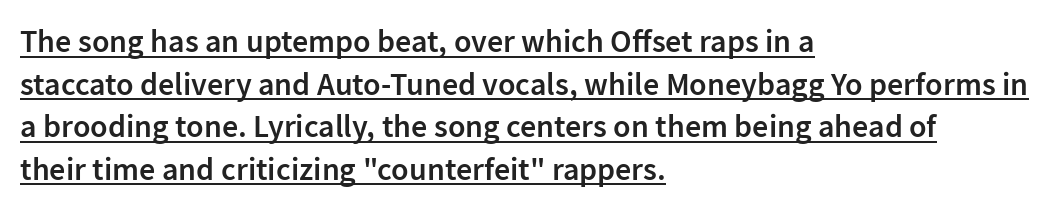
The image shows 32 px semibold sans-serif type, upright; set left-aligned, normal line spacing (1.33x), normal letter spacing, underlined; low stroke contrast and a medium x-height.
